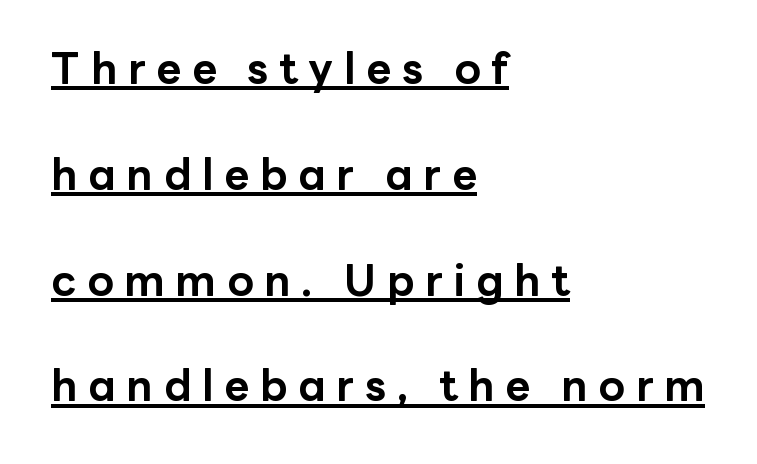
Leading: increased. You can see a thin bar hugging the bottom of the glyphs. Spacing between characters has been opened up far beyond the box default. Strokes here are thick enough to call this a true bold. Italic? Not at all — the glyphs are vertical. The letters carry no serifs — their stems end cleanly without finishing strokes.
